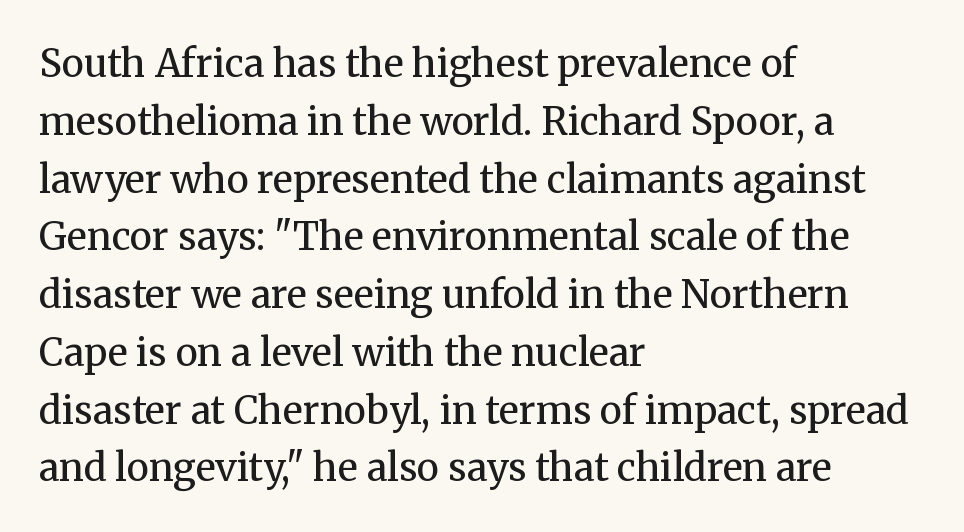
In terms of posture, this sample is upright. Is the letter spacing exaggerated? No — it looks like the ordinary default. Here the designer chose a conventional face with non-uniform glyph widths. The rag falls on the right side of this text block. Notice how descenders clear the ascenders below comfortably — that's standard leading.
